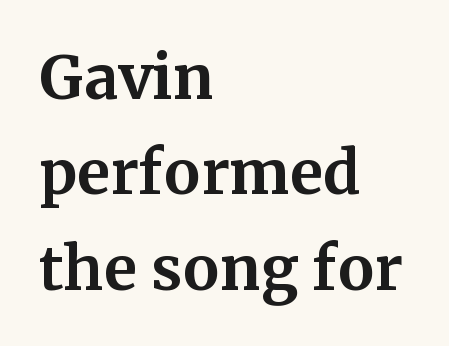
A classic flush-left, rag-right setting is used for this passage. Each letter keeps its own natural width here, so spacing adapts to shape. Underlining? Definitely not there. Quick note: not italic, upright. Weight check: bold — yes, fully.
